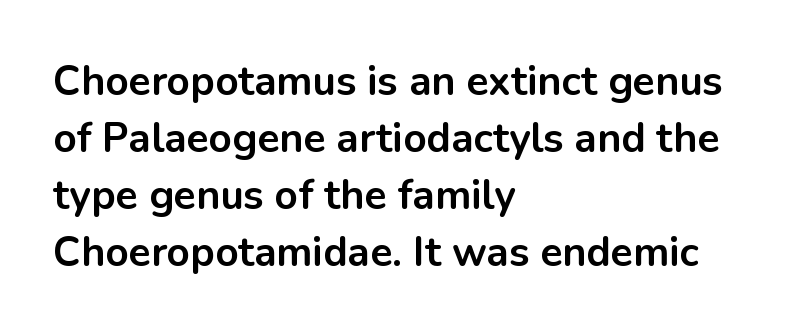
Q: Is the text bold? A: Yes.
Q: Is the text italic (slanted)? A: No, it is upright.
Q: Is the typeface a serif or a sans-serif typeface? A: Sans-serif.
Q: Is the text underlined? A: No.
Q: How is the paragraph aligned? A: Left-aligned.
Q: Is the spacing between letters normal or unusually wide? A: Normal.
Q: Is the spacing between lines tight, normal or loose? A: Normal.
Q: Width (condensed, normal, or wide)? A: Normal.
Q: Stroke contrast? A: Low.
Q: x-height? A: Medium.
Q: Monospaced? A: No.
